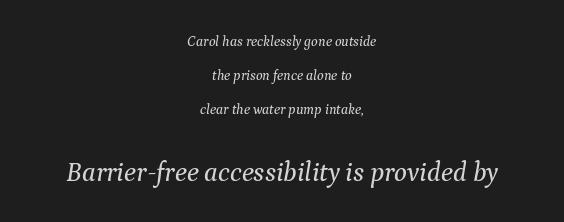
Caption: multi-line text, centered on the measure. Look at the glyph heights: the lower group is clearly the bigger setting. There is no visible air inserted between adjacent glyphs. An italicized treatment has been applied to the whole sample.
